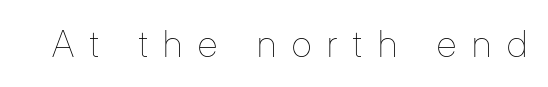
The strokes are not fattened; the text isn't bold. The font's upright variant was chosen for this text. Compared with typical body copy, the letter spacing here is much looser. Honestly, there is no underline to notice here at all.
